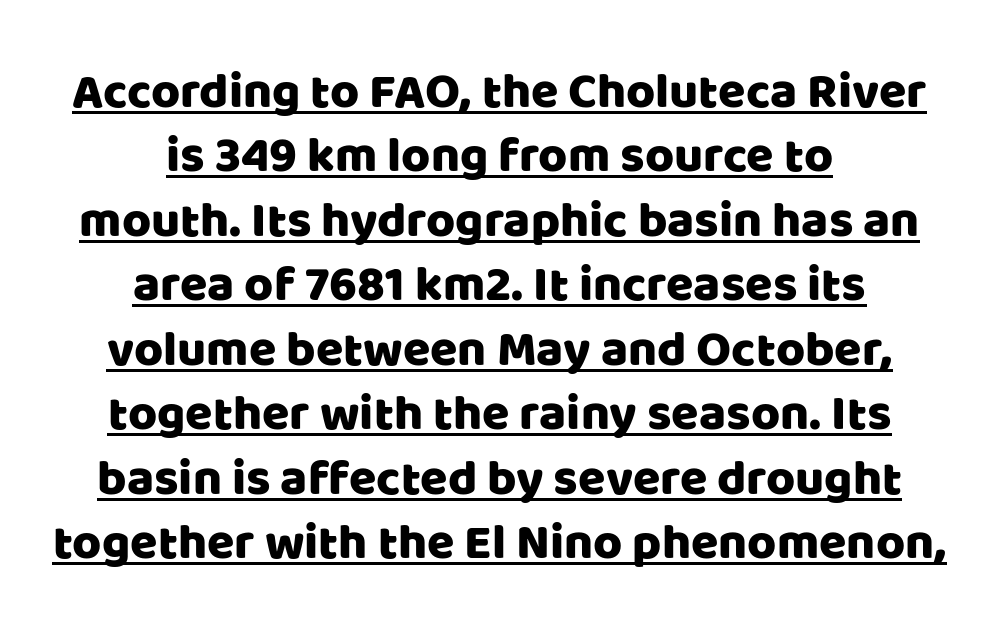
The image shows 50 px sans-serif type, upright; set centered, normal line spacing (1.29x), normal letter spacing, underlined; low stroke contrast and a large x-height.
